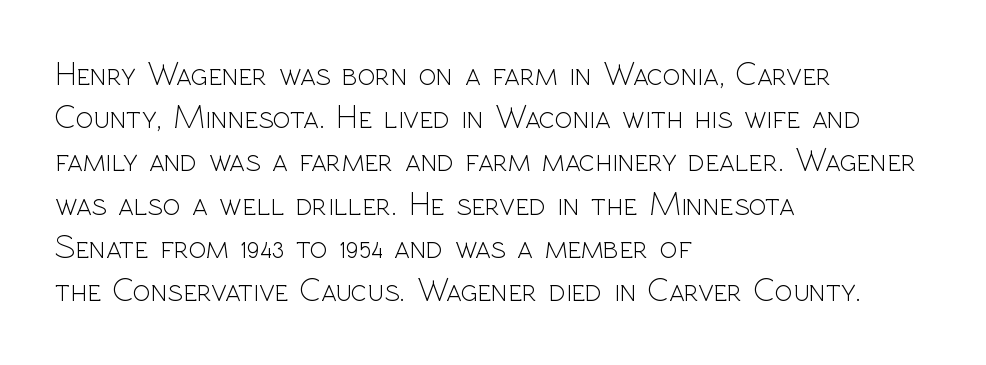
{"serif": "no", "italic": "no", "bold": "no", "weight": "light", "width": "normal", "x_height": "medium", "monospaced": "no", "underline": "no", "align": "left", "line_spacing": "normal", "line_spacing_ratio": 1.31, "letter_spacing": "normal", "letter_spacing_em": 0.0, "glyph_px": 33}
